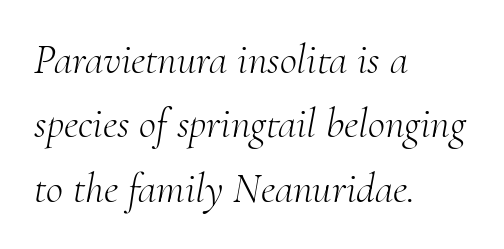
The whole block is typeset with a tilt. Successive baselines arrive at the customary interval. Tracking here is standard; glyphs follow each other at the usual distance. Any mark beneath the type? The region is blank. A student would call this left alignment; a typographer would say flush left, rag right.
